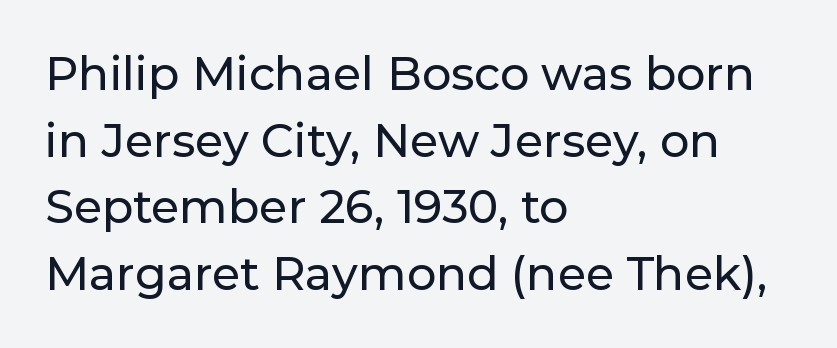
Do the letters lean? They stand straight. The rendering anchors every line to the left-hand side. Letterform terminals end flat and unadorned throughout the passage. Only glyphs here, with clear space below each row. The leading is moderate, giving the passage an even texture. The letters advance in unequal steps, a hallmark of proportional type.
